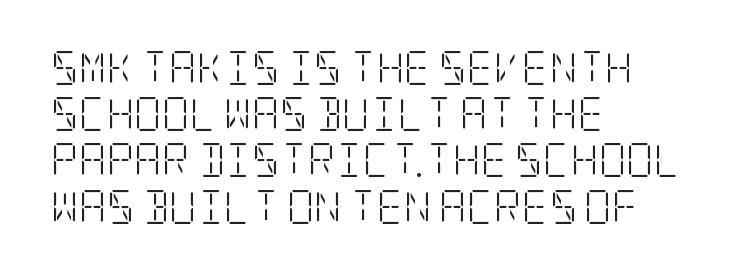
The image shows 34 px light, condensed serif type, upright; set left-aligned, normal line spacing (1.36x), normal letter spacing, not underlined; low stroke contrast and a large x-height.
